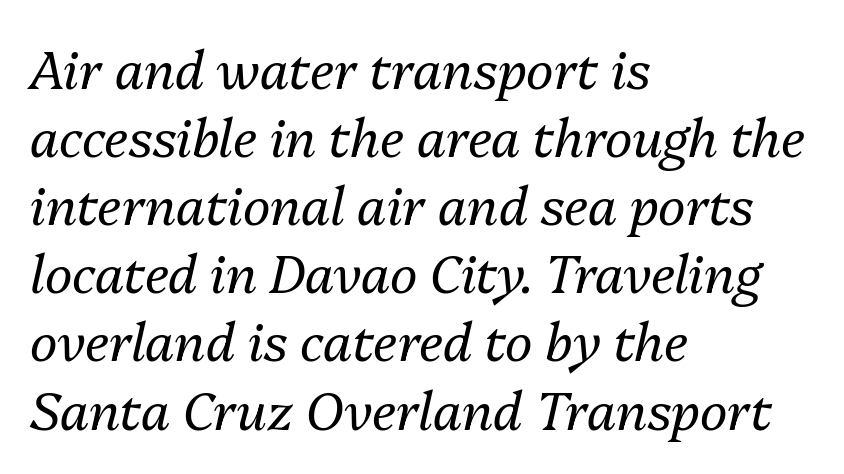
Looks like regular typesetting: each glyph gets only the width it needs. In terms of posture, this sample is oblique. Honestly, the letter spacing is just normal — you wouldn't notice it. The line-height multiplier appears to be the usual default. This is not heavy type; no bold has been used. Alignment: flush left.
